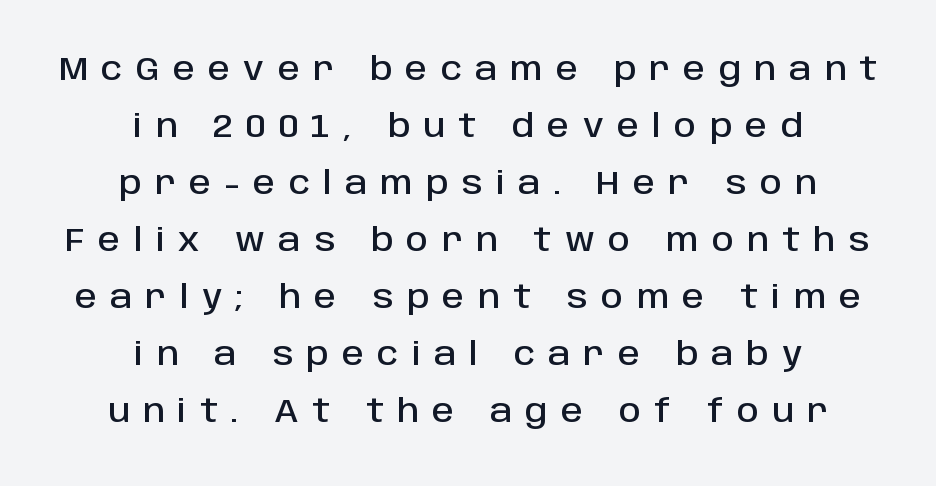
{"serif": "no", "italic": "no", "width": "normal", "stroke_contrast": "low", "x_height": "large", "monospaced": "no", "underline": "no", "align": "center", "line_spacing_ratio": 1.84, "letter_spacing": "wide", "letter_spacing_em": 0.43, "glyph_px": 31}
